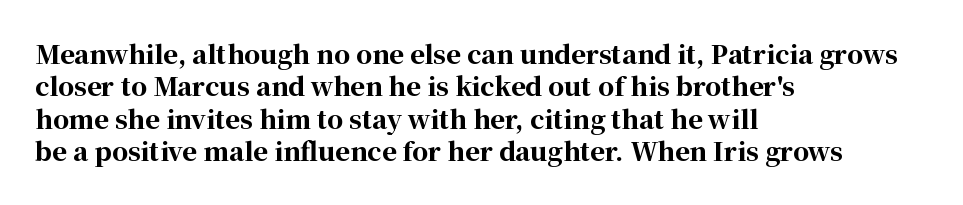
A typesetter would mark this as roman, not italic. The strokes are fattened all the way to bold. Beneath every word, the page is bare. The letters sit at their default tracking, neither squeezed nor spread. Notice how the passage keeps a crisp vertical edge on the left only. The lines sit at an ordinary, default distance from one another.
